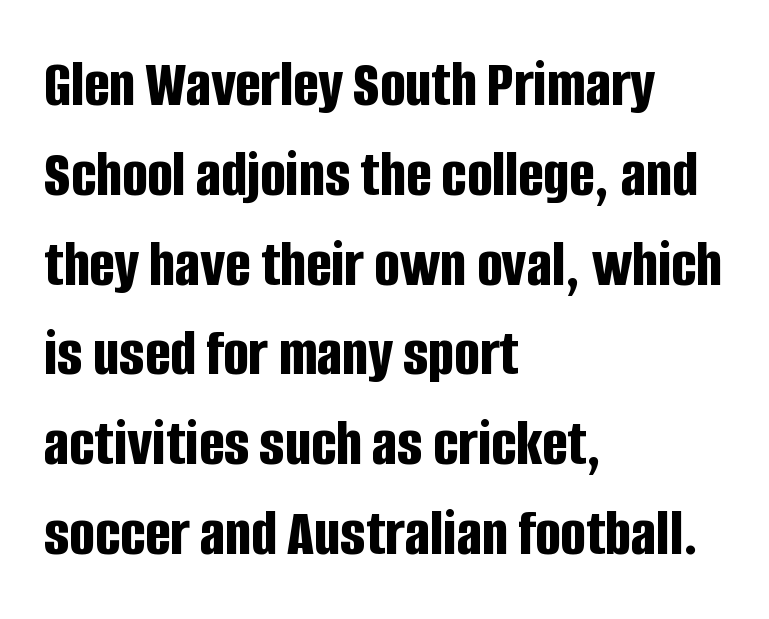
The paragraph shown leans on its left margin. Quick note: interline space is typical. The line texture is even and compact thanks to regular tracking. Heavy-handed strokes throughout: this text is bold.
